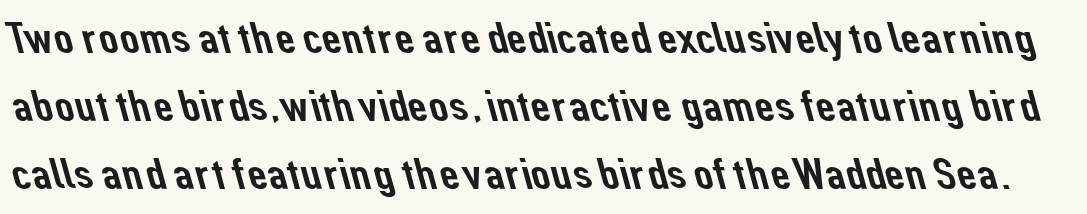
Check where the strokes stop: nothing finishes them off — pure sans. The face used here is rendered with its standard letterfit. Rows of type keep a routine distance in the vertical direction. Bare-footed words on every line.
